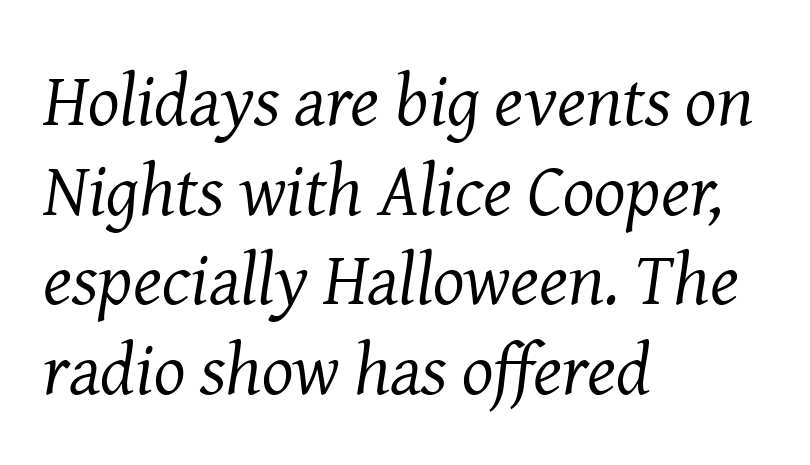
Q: Is the text bold? A: No.
Q: Is the text italic (slanted)? A: Yes, it leans right by about 8 degrees.
Q: Is the typeface a serif or a sans-serif typeface? A: Serif.
Q: Is the text underlined? A: No.
Q: How is the paragraph aligned? A: Left-aligned.
Q: Is the spacing between letters normal or unusually wide? A: Normal.
Q: Width (condensed, normal, or wide)? A: Normal.
Q: Stroke contrast? A: Medium.
Q: x-height? A: Medium.
Q: Monospaced? A: No.
